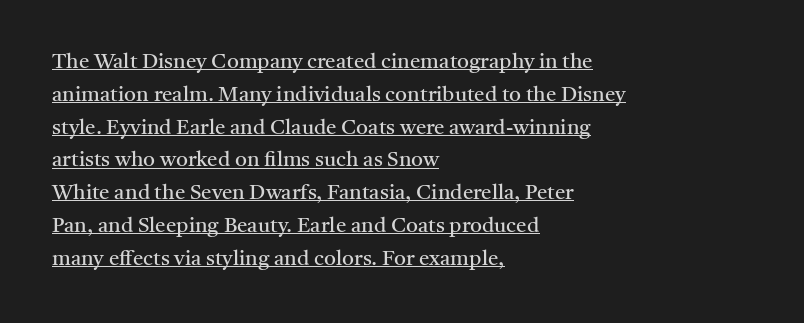
{"italic": "no", "bold": "no", "underline": "yes", "align": "left", "line_spacing": "normal", "line_spacing_ratio": 1.56, "letter_spacing": "normal", "letter_spacing_em": 0.0, "glyph_px": 21}
